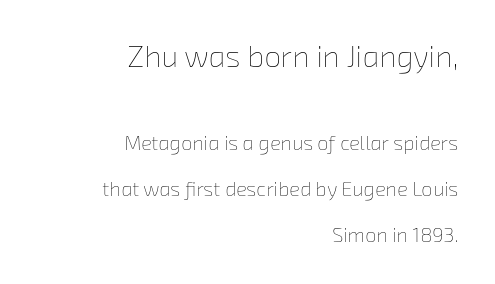
Weight class: somewhere from thin through regular. Reading down the column, the eye jumps a long way to each next line. Unmarked baselines from the first word to the last. Looks like regular typesetting: each glyph gets only the width it needs. Inter-character spacing is left at the font's built-in metrics. The rendering shrinks the type as you move from the upper chunk to the lower.
